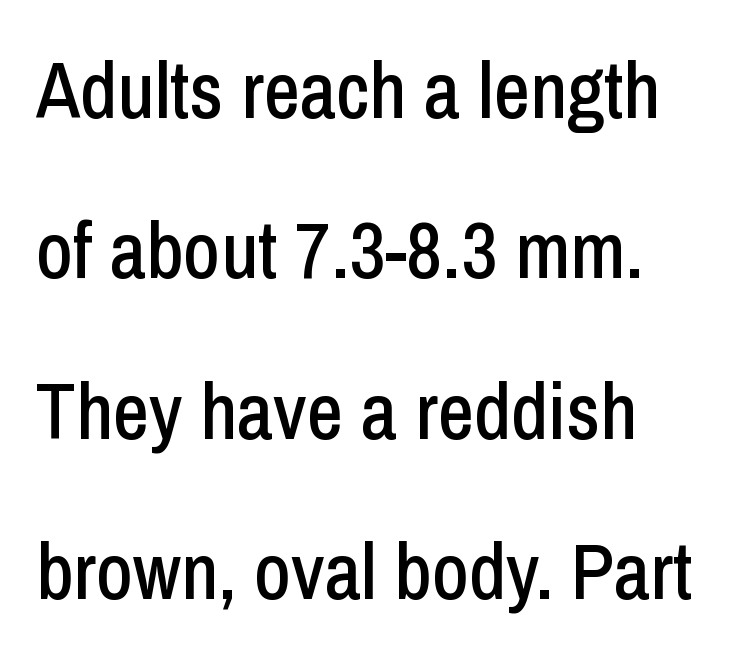
Q: Is the text italic (slanted)? A: No, it is upright.
Q: Is the typeface a serif or a sans-serif typeface? A: Sans-serif.
Q: Is the text underlined? A: No.
Q: How is the paragraph aligned? A: Left-aligned.
Q: Is the spacing between letters normal or unusually wide? A: Normal.
Q: Is the spacing between lines tight, normal or loose? A: Loose.
Q: Width (condensed, normal, or wide)? A: Condensed.
Q: Stroke contrast? A: Low.
Q: x-height? A: Medium.
Q: Monospaced? A: No.
